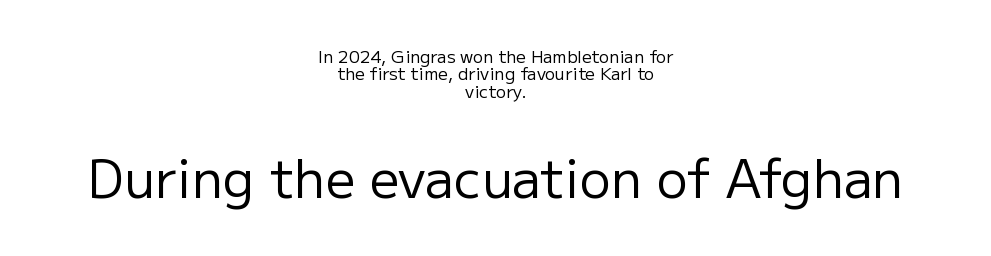
The image shows 52 px regular-weight sans-serif type, upright; set centered, tight line spacing (1.02x), normal letter spacing, not underlined; the second (bottom) block is 3.06x larger; low stroke contrast and a medium x-height.
